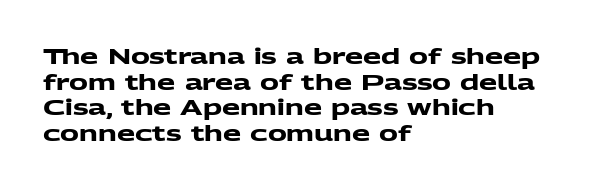
The image shows 21 px bold type; set left-aligned, line spacing 1.22x, normal letter spacing, not underlined.
